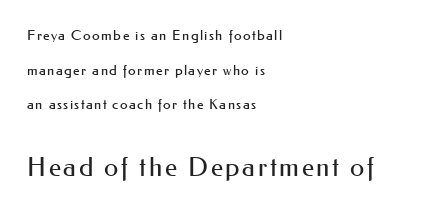
{"italic": "no", "bold": "no", "underline": "no", "align": "left", "line_spacing": "loose", "line_spacing_ratio": 2.48, "larger_block": "second", "size_ratio": 1.86, "glyph_px": 26}
